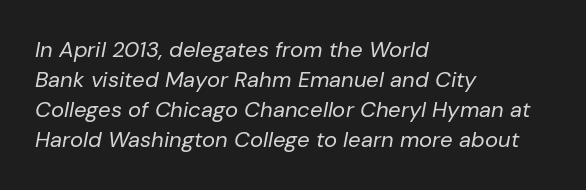
Does extra space separate the letters? No, they use regular spacing. These lines were composed using italics. Summary of vertical rhythm: regular, with standard interline spacing. The rag falls on the right side of this text block. Weight: not bold — regular or lighter.
